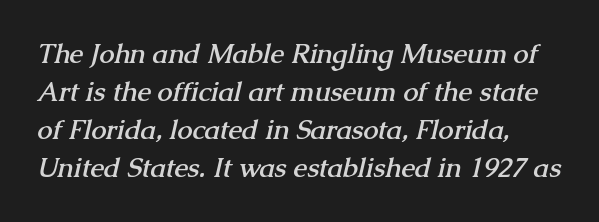
The image shows 27 px bold type; set left-aligned, normal line spacing (1.41x), normal letter spacing, not underlined.
